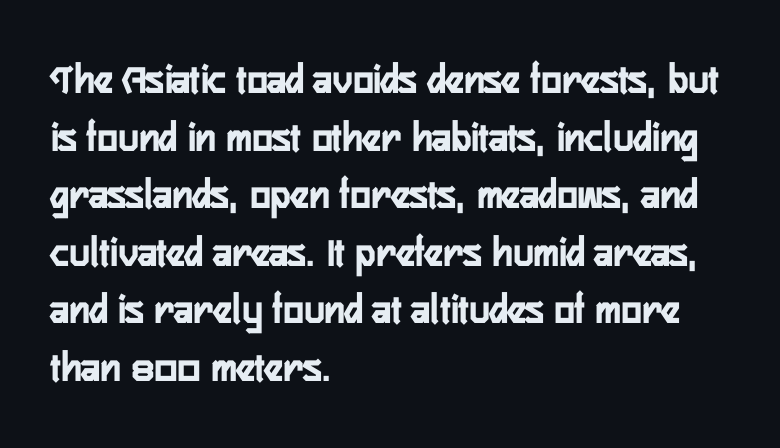
Q: Is the text italic (slanted)? A: No, it is upright.
Q: Is the typeface a serif or a sans-serif typeface? A: Sans-serif.
Q: Is the text underlined? A: No.
Q: How is the paragraph aligned? A: Left-aligned.
Q: Is the spacing between letters normal or unusually wide? A: Normal.
Q: Is the spacing between lines tight, normal or loose? A: Normal.
Q: Width (condensed, normal, or wide)? A: Condensed.
Q: Stroke contrast? A: Low.
Q: x-height? A: Medium.
Q: Monospaced? A: No.
